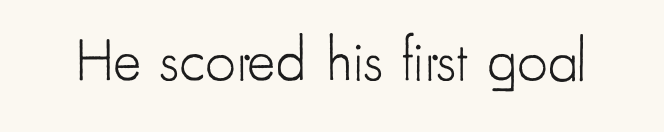
Q: Is the text bold? A: No.
Q: Is the text italic (slanted)? A: No, it is upright.
Q: Is the typeface a serif or a sans-serif typeface? A: Sans-serif.
Q: Is the text underlined? A: No.
Q: Is the spacing between letters normal or unusually wide? A: Normal.
Q: Width (condensed, normal, or wide)? A: Condensed.
Q: Stroke contrast? A: Low.
Q: x-height? A: Small.
Q: Monospaced? A: No.
